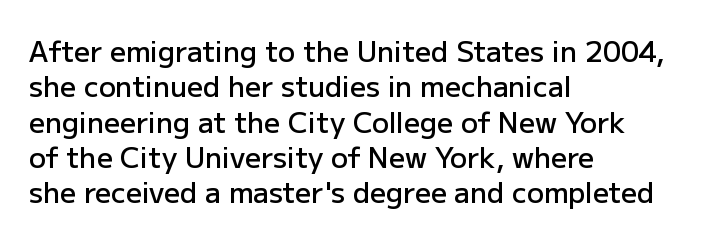
Q: Is the text bold? A: Semi-bold.
Q: Is the text italic (slanted)? A: No, it is upright.
Q: Is the typeface a serif or a sans-serif typeface? A: Sans-serif.
Q: Is the text underlined? A: No.
Q: How is the paragraph aligned? A: Left-aligned.
Q: Is the spacing between letters normal or unusually wide? A: Normal.
Q: Is the spacing between lines tight, normal or loose? A: Normal.
Q: Width (condensed, normal, or wide)? A: Normal.
Q: Stroke contrast? A: Low.
Q: x-height? A: Medium.
Q: Monospaced? A: No.
